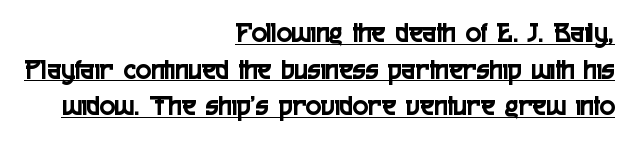
The specimen reads as upright at a glance. All the whitespace from short lines collects on the left. Has an underline been added? It has. The line-height multiplier appears to be the usual default. The rendering keeps characters at their native spacing.
